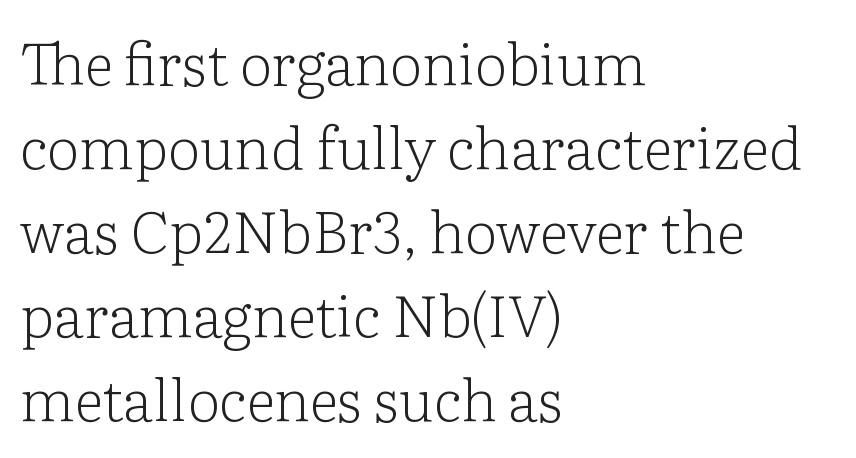
All the whitespace from short lines collects on the right. Vertical spacing — default. Ink coverage per letter is moderate at most. The font's upright variant was chosen for this text. These lines keep a tight, regular rhythm from letter to letter.
